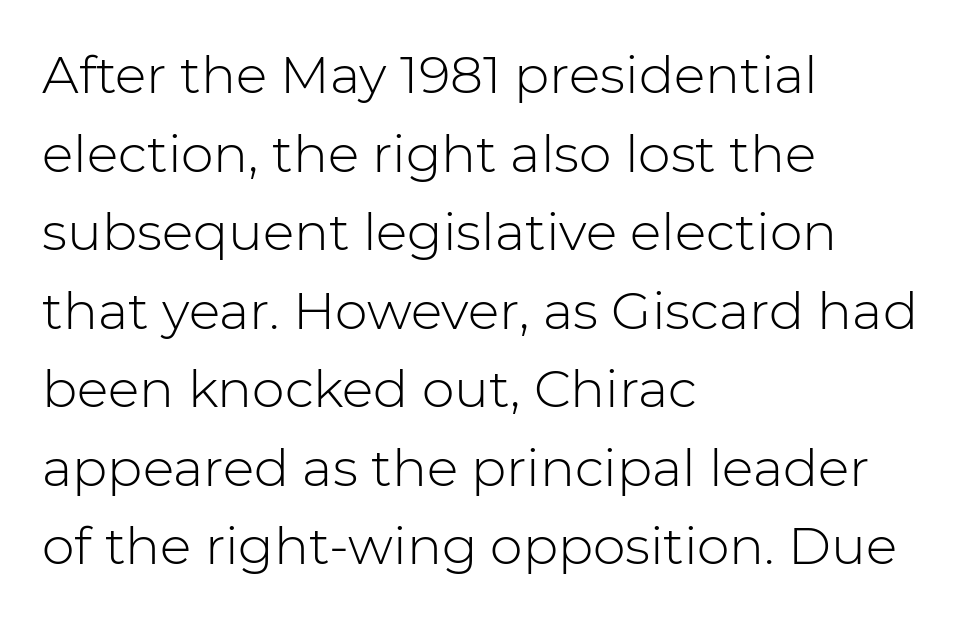
{"serif": "no", "italic": "no", "bold": "no", "weight": "light", "width": "normal", "stroke_contrast": "low", "x_height": "medium", "monospaced": "no", "underline": "no", "align": "left", "line_spacing": "normal", "line_spacing_ratio": 1.51, "letter_spacing": "normal", "letter_spacing_em": 0.0, "glyph_px": 52}
